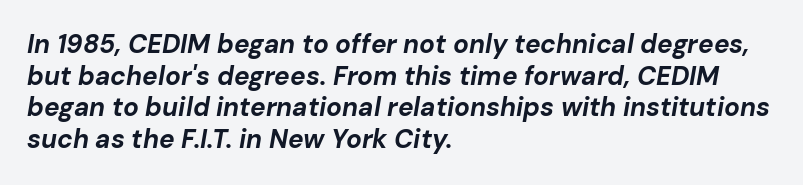
The glyphs are unaccompanied by any horizontal stroke below them. Inter-character spacing is left at the font's built-in metrics. The face used here has a pronounced slope to its letters. You'd pick this weight for a headline — it's a proper bold. Line beginnings align vertically; line endings do not.
